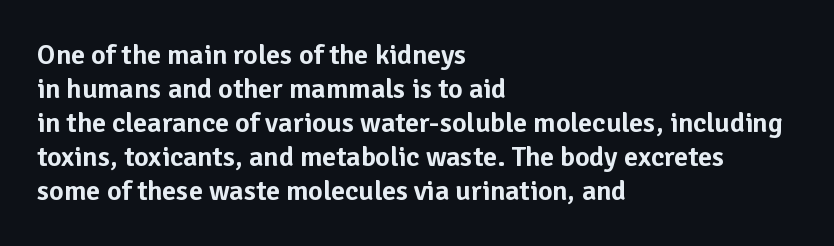
The image shows 28 px sans-serif type, upright; set left-aligned, line spacing 1.21x, normal letter spacing, not underlined; low stroke contrast and a medium x-height.
